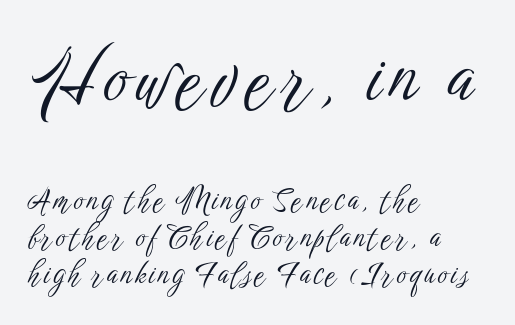
Is the stroke heavy? The answer is a plain regular-or-lighter. Honestly, there is no underline to notice here at all. One-word summary of the alignment: left.
